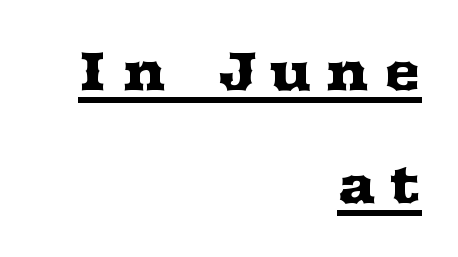
Q: Is the text italic (slanted)? A: No, it is upright.
Q: Is the typeface a serif or a sans-serif typeface? A: Serif.
Q: Is the text underlined? A: Yes.
Q: How is the paragraph aligned? A: Right-aligned.
Q: Is the spacing between letters normal or unusually wide? A: Unusually wide.
Q: Is the spacing between lines tight, normal or loose? A: Loose.
Q: Width (condensed, normal, or wide)? A: Wide.
Q: Stroke contrast? A: Medium.
Q: x-height? A: Medium.
Q: Monospaced? A: No.
